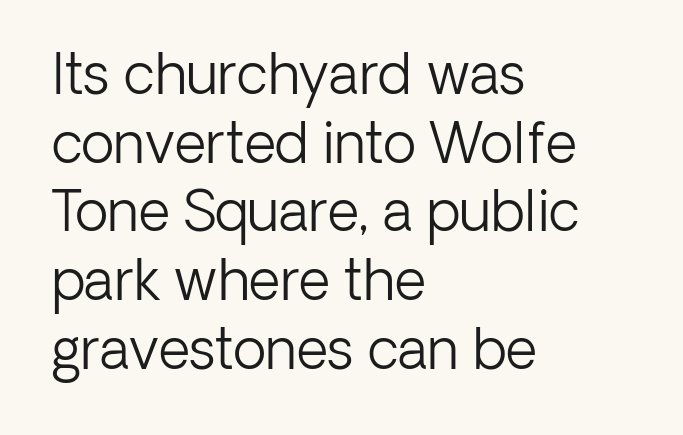
The image shows 55 px light sans-serif type, upright; set left-aligned, normal line spacing (1.25x), normal letter spacing, not underlined; low stroke contrast and a medium x-height.
